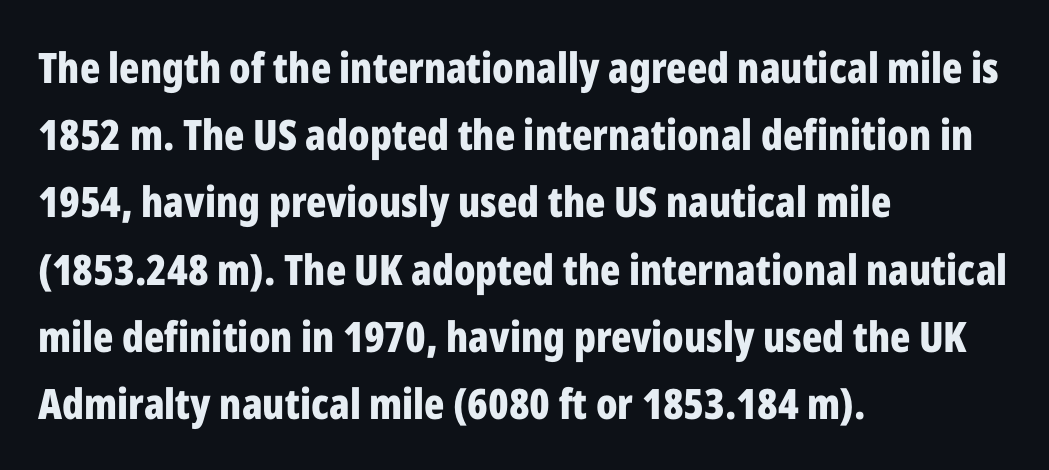
{"serif": "no", "italic": "no", "bold": "yes", "weight": "bold", "width": "condensed", "stroke_contrast": "low", "x_height": "medium", "monospaced": "no", "underline": "no", "align": "left", "line_spacing": "normal", "line_spacing_ratio": 1.6, "letter_spacing": "normal", "letter_spacing_em": 0.0, "glyph_px": 42}
